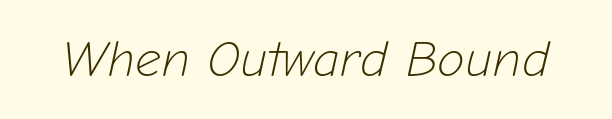
{"italic": "yes", "lean": "right", "slant_degrees": 12, "bold": "no", "weight": "light", "width": "normal", "stroke_contrast": "low", "x_height": "medium", "monospaced": "no", "underline": "no", "letter_spacing": "normal", "letter_spacing_em": 0.0, "glyph_px": 51}
